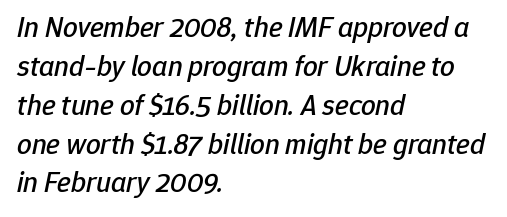
{"italic": "yes", "lean": "right", "slant_degrees": 12, "width": "normal", "stroke_contrast": "low", "x_height": "medium", "monospaced": "no", "underline": "no", "align": "left", "line_spacing": "normal", "line_spacing_ratio": 1.34, "letter_spacing": "normal", "letter_spacing_em": 0.0, "glyph_px": 29}
